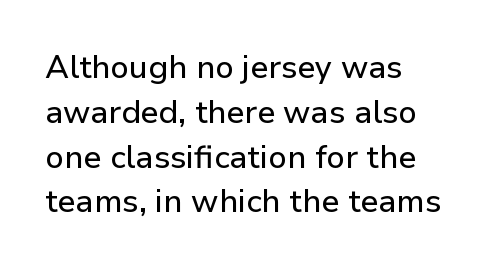
Think of a printed novel: that variable character pitch is what you see here. The letters carry no serifs — their stems end cleanly without finishing strokes. The face used here is rendered with its standard letterfit. The space beneath each line is pristine and unruled.
